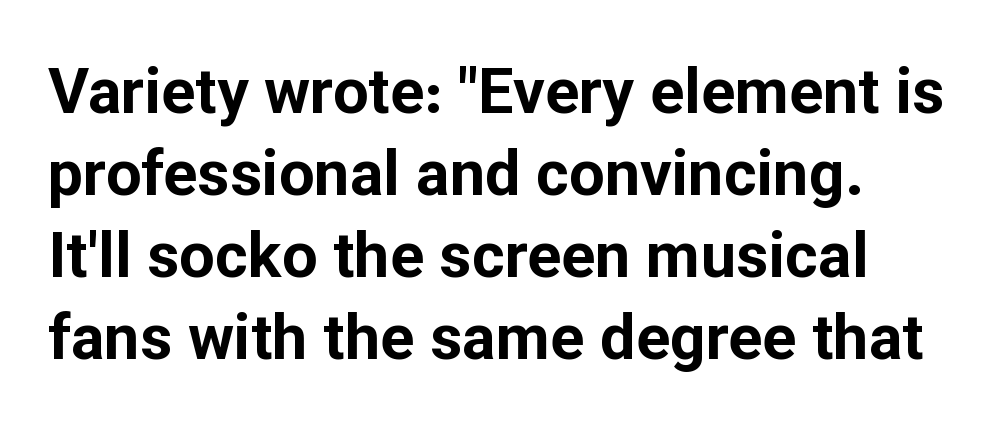
{"serif": "no", "italic": "no", "bold": "yes", "weight": "bold", "width": "normal", "stroke_contrast": "low", "x_height": "medium", "monospaced": "no", "underline": "no", "line_spacing": "normal", "line_spacing_ratio": 1.3, "letter_spacing": "normal", "letter_spacing_em": 0.0, "glyph_px": 63}
